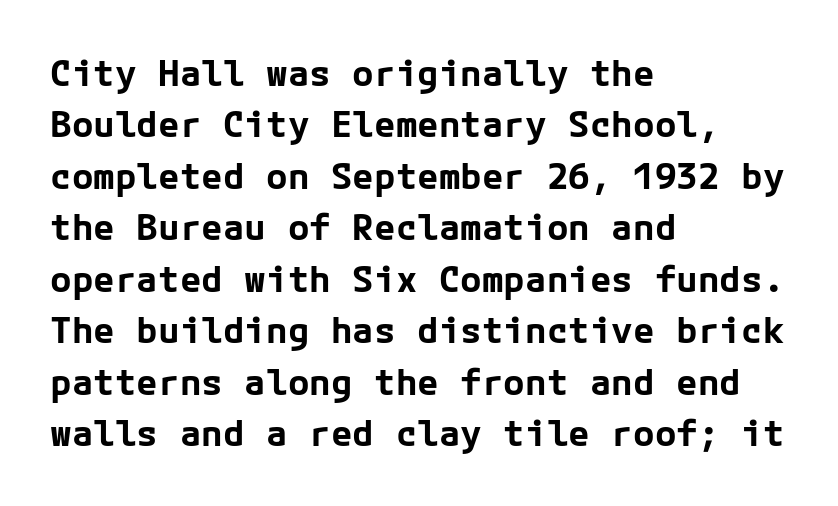
{"serif": "no", "italic": "no", "bold": "yes", "weight": "bold", "width": "normal", "stroke_contrast": "low", "x_height": "medium", "underline": "no", "align": "left", "line_spacing": "normal", "line_spacing_ratio": 1.43, "letter_spacing": "normal", "letter_spacing_em": 0.0, "glyph_px": 36}
